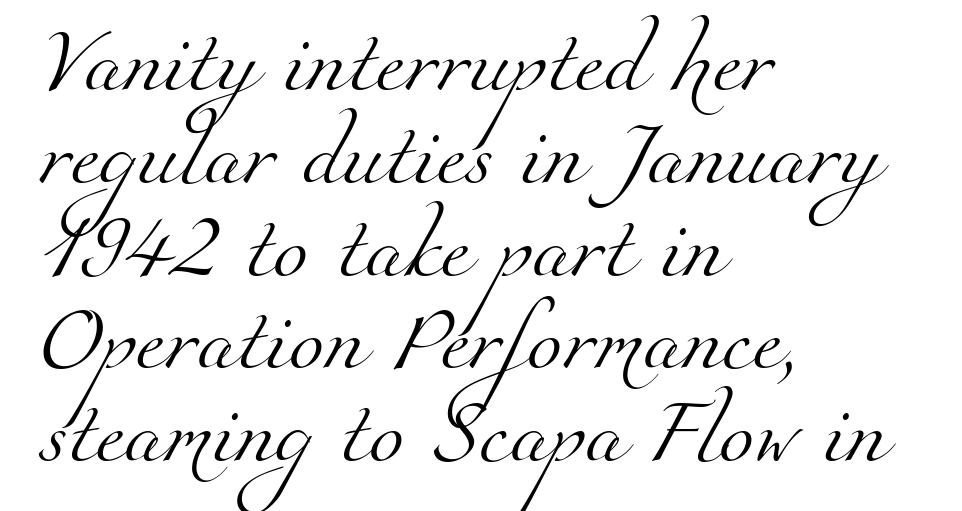
Q: Is the text bold? A: No.
Q: Is the typeface a serif or a sans-serif typeface? A: Serif.
Q: Is the text underlined? A: No.
Q: How is the paragraph aligned? A: Left-aligned.
Q: Is the spacing between letters normal or unusually wide? A: Normal.
Q: Is the spacing between lines tight, normal or loose? A: Normal.
Q: Width (condensed, normal, or wide)? A: Normal.
Q: Stroke contrast? A: Medium.
Q: x-height? A: Small.
Q: Monospaced? A: No.
